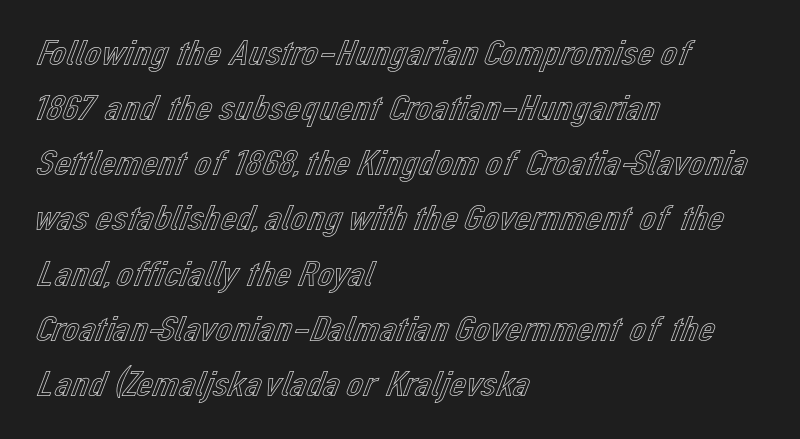
The rows are spaced the way most documents space them. The letterforms sit shoulder to shoulder at normal distance. Has an underline been added? It has not. Line starts are locked; line ends wander. The passage shown is typed in a proportional face where columns would drift.
